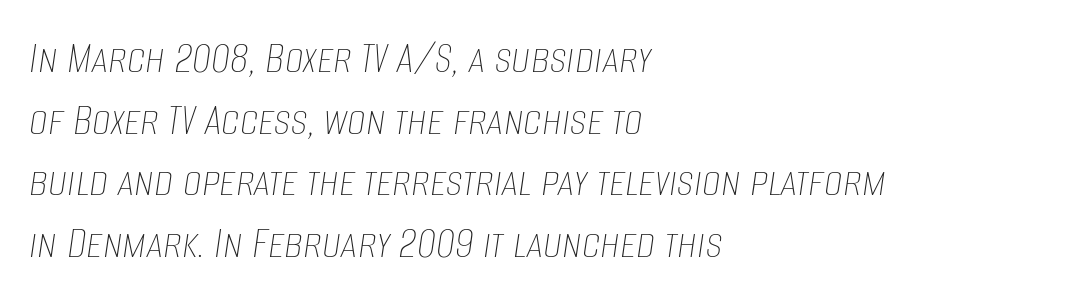
Q: Is the text bold? A: No.
Q: Is the text italic (slanted)? A: Yes, it leans right by about 8 degrees.
Q: Is the text underlined? A: No.
Q: How is the paragraph aligned? A: Left-aligned.
Q: Is the spacing between letters normal or unusually wide? A: Normal.
Q: Is the spacing between lines tight, normal or loose? A: Normal.
Q: Width (condensed, normal, or wide)? A: Condensed.
Q: Stroke contrast? A: Low.
Q: x-height? A: Large.
Q: Monospaced? A: No.
